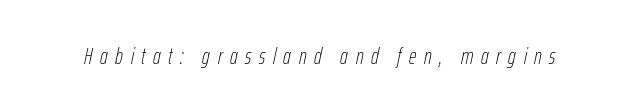
{"italic": "yes", "lean": "right", "slant_degrees": 12, "bold": "no", "underline": "no", "letter_spacing": "wide", "letter_spacing_em": 0.33, "glyph_px": 23}
